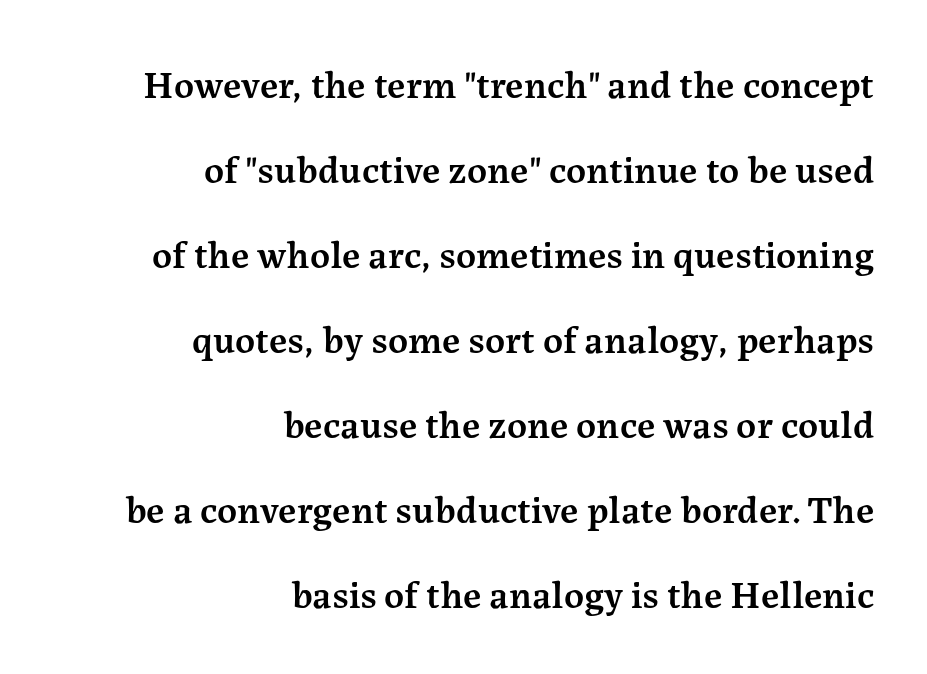
The image shows 39 px semibold serif type, upright; set right-aligned, loose line spacing (2.18x), normal letter spacing, not underlined; medium stroke contrast and a medium x-height.
